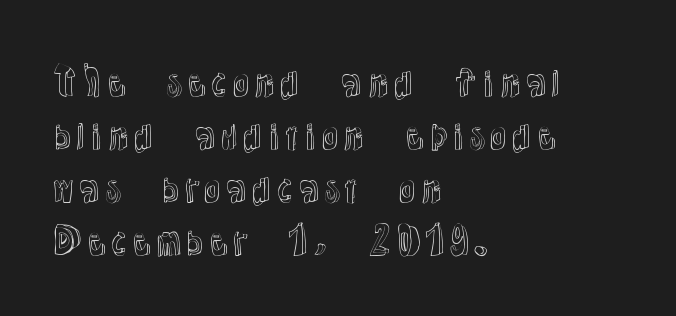
{"italic": "no", "width": "normal", "x_height": "medium", "monospaced": "no", "underline": "no", "align": "left", "line_spacing": "normal", "line_spacing_ratio": 1.47, "letter_spacing": "normal", "letter_spacing_em": 0.0, "glyph_px": 36}
